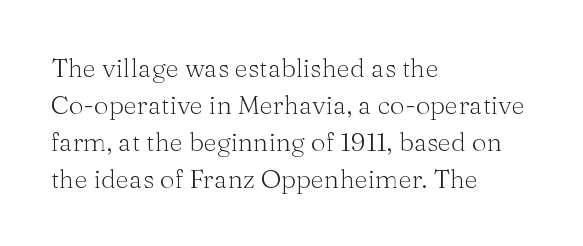
{"italic": "no", "bold": "no", "underline": "no", "align": "left", "line_spacing": "normal", "line_spacing_ratio": 1.42, "letter_spacing": "normal", "letter_spacing_em": 0.0, "glyph_px": 26}
